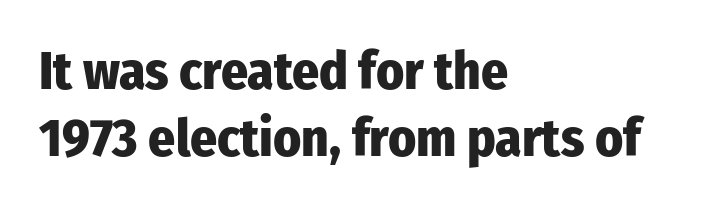
{"serif": "no", "italic": "no", "bold": "yes", "weight": "heavy", "width": "condensed", "stroke_contrast": "low", "x_height": "medium", "monospaced": "no", "underline": "no", "align": "left", "line_spacing": "normal", "line_spacing_ratio": 1.26, "letter_spacing": "normal", "letter_spacing_em": 0.0, "glyph_px": 53}
